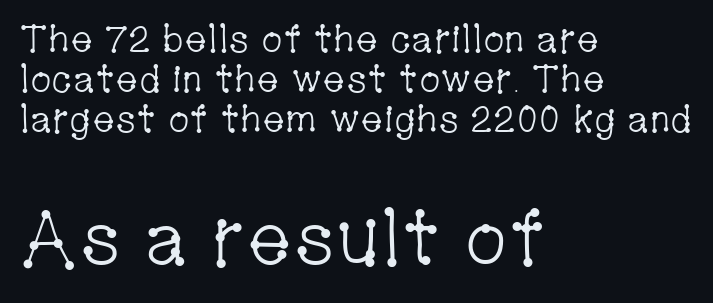
Q: Is the text bold? A: No.
Q: Is the text italic (slanted)? A: No, it is upright.
Q: Is the typeface a serif or a sans-serif typeface? A: Serif.
Q: Is the text underlined? A: No.
Q: How is the paragraph aligned? A: Left-aligned.
Q: Is the spacing between letters normal or unusually wide? A: Normal.
Q: Is the spacing between lines tight, normal or loose? A: Tight.
Q: Which block of text is set in a larger size, the first (top) or the second (bottom)? A: The second (bottom) one.
Q: Width (condensed, normal, or wide)? A: Condensed.
Q: Stroke contrast? A: Low.
Q: x-height? A: Medium.
Q: Monospaced? A: No.
